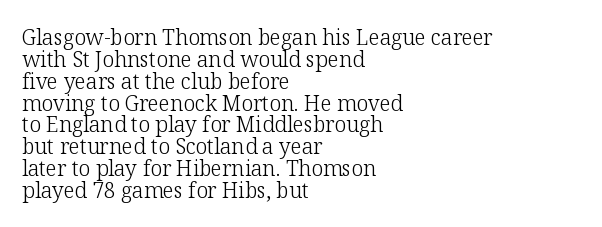
Q: Is the text bold? A: No.
Q: Is the text italic (slanted)? A: No, it is upright.
Q: Is the text underlined? A: No.
Q: How is the paragraph aligned? A: Left-aligned.
Q: Is the spacing between letters normal or unusually wide? A: Normal.
Q: Is the spacing between lines tight, normal or loose? A: Tight.
